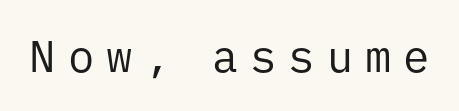
This sample uses expanded letter spacing, leaving extra air between glyphs. Characters remain perfectly vertical along every line. On a weight scale, this lands at 450 or below. Quick note: underline off. Think of a typewriter: that constant character pitch is what you see here. The letters carry no serifs — their stems end cleanly without finishing strokes.
